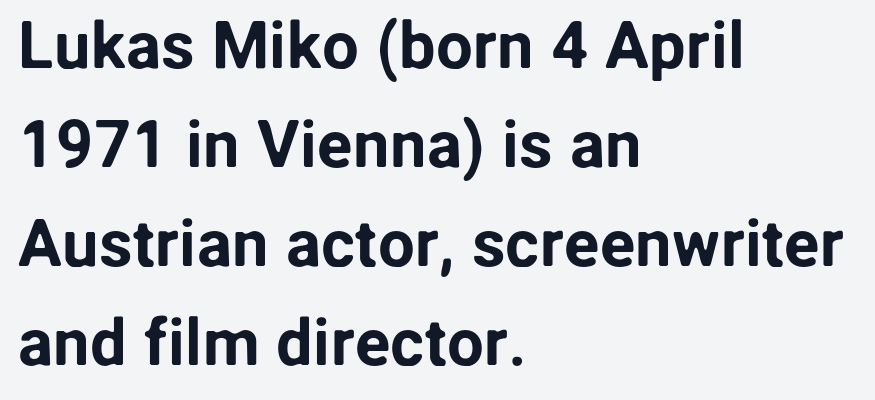
{"serif": "no", "italic": "no", "width": "normal", "stroke_contrast": "low", "x_height": "medium", "monospaced": "no", "underline": "no", "align": "left", "line_spacing": "normal", "line_spacing_ratio": 1.5, "letter_spacing": "normal", "letter_spacing_em": 0.0, "glyph_px": 66}
